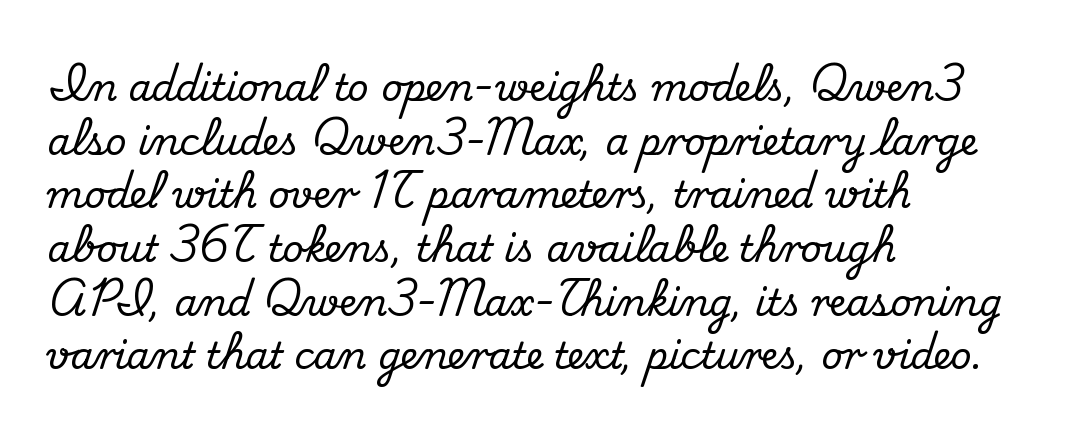
This rendering features lettering with no underline. Layout note: lines flush left. The glyphs in this specimen are seriffed. You could call the tracking neutral — neither tight nor loose. Summary of vertical rhythm: regular, with standard interline spacing.
